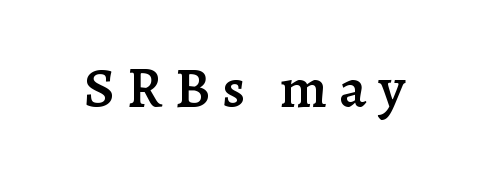
Q: Is the text bold? A: Semi-bold.
Q: Is the text italic (slanted)? A: No, it is upright.
Q: Is the typeface a serif or a sans-serif typeface? A: Serif.
Q: Is the text underlined? A: No.
Q: Is the spacing between letters normal or unusually wide? A: Unusually wide.
Q: Width (condensed, normal, or wide)? A: Normal.
Q: Stroke contrast? A: Low.
Q: x-height? A: Medium.
Q: Monospaced? A: No.
